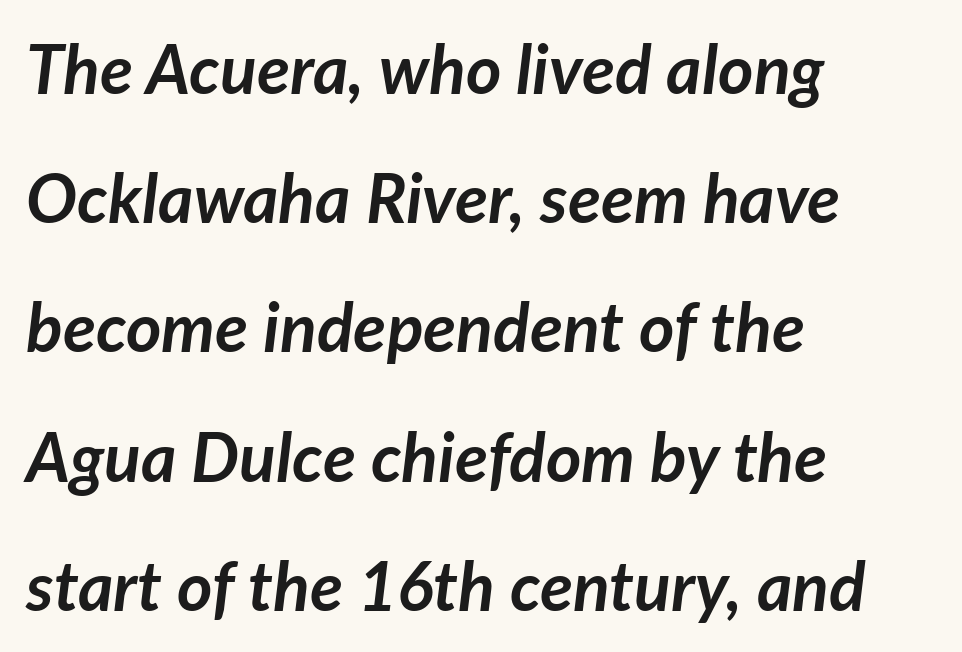
{"italic": "yes", "lean": "right", "slant_degrees": 7, "bold": "yes", "weight": "semibold", "width": "normal", "stroke_contrast": "low", "x_height": "medium", "monospaced": "no", "underline": "no", "align": "left", "line_spacing": "loose", "line_spacing_ratio": 1.9, "letter_spacing": "normal", "letter_spacing_em": 0.0, "glyph_px": 68}
